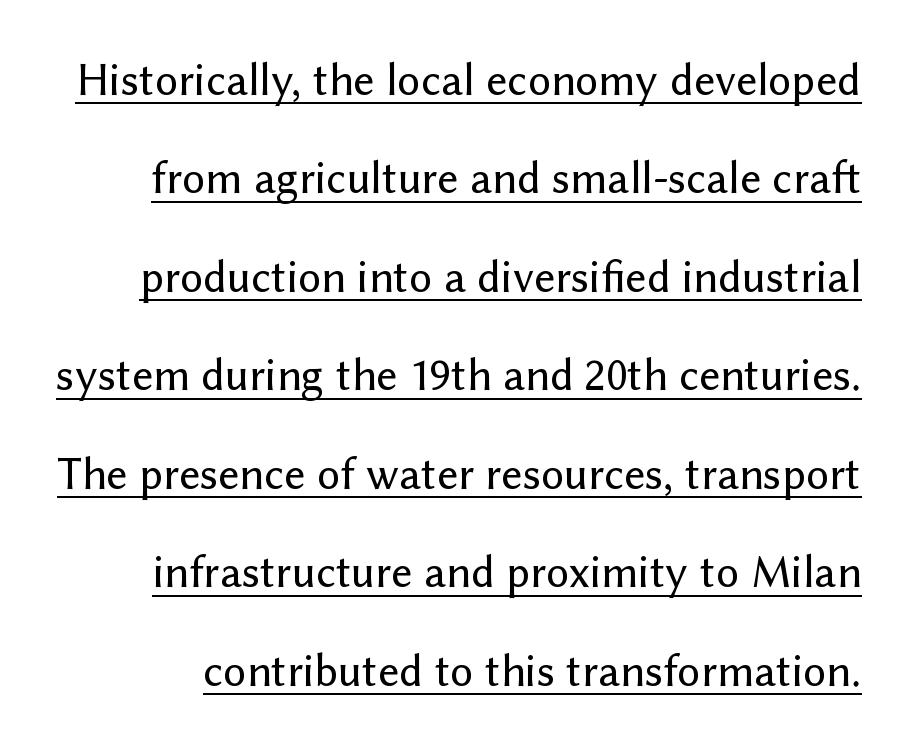
Q: Is the text italic (slanted)? A: No, it is upright.
Q: Is the typeface a serif or a sans-serif typeface? A: Sans-serif.
Q: Is the text underlined? A: Yes.
Q: Is the spacing between letters normal or unusually wide? A: Normal.
Q: Is the spacing between lines tight, normal or loose? A: Loose.
Q: Width (condensed, normal, or wide)? A: Normal.
Q: Stroke contrast? A: Low.
Q: x-height? A: Medium.
Q: Monospaced? A: No.
